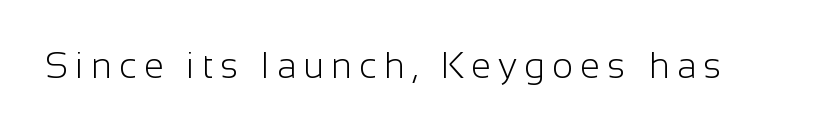
Q: Is the text bold? A: No.
Q: Is the text italic (slanted)? A: No, it is upright.
Q: Is the typeface a serif or a sans-serif typeface? A: Sans-serif.
Q: Is the text underlined? A: No.
Q: Is the spacing between letters normal or unusually wide? A: Unusually wide.
Q: Width (condensed, normal, or wide)? A: Normal.
Q: Stroke contrast? A: Low.
Q: x-height? A: Medium.
Q: Monospaced? A: No.
